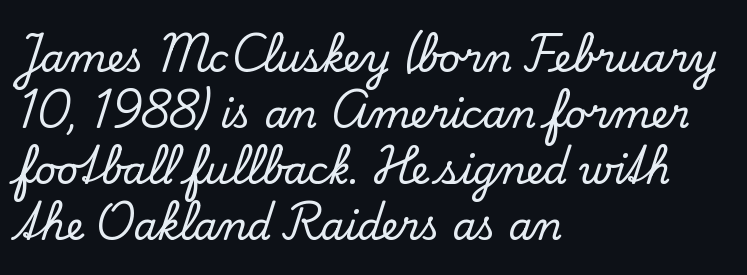
Q: Is the text italic (slanted)? A: Yes.
Q: Is the typeface a serif or a sans-serif typeface? A: Serif.
Q: Is the text underlined? A: No.
Q: How is the paragraph aligned? A: Left-aligned.
Q: Is the spacing between letters normal or unusually wide? A: Normal.
Q: Is the spacing between lines tight, normal or loose? A: Normal.
Q: Width (condensed, normal, or wide)? A: Normal.
Q: Stroke contrast? A: Low.
Q: x-height? A: Small.
Q: Monospaced? A: No.
